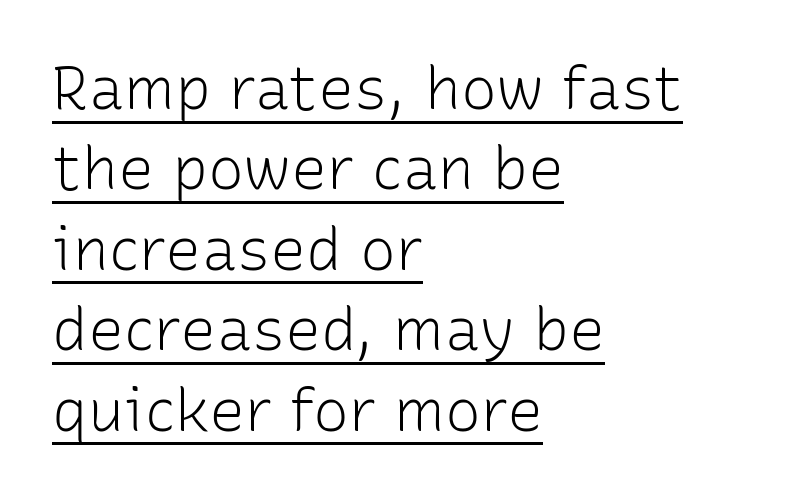
{"serif": "no", "italic": "no", "bold": "no", "weight": "light", "width": "normal", "stroke_contrast": "low", "x_height": "medium", "monospaced": "no", "underline": "yes", "align": "left", "line_spacing": "normal", "line_spacing_ratio": 1.34, "letter_spacing": "normal", "letter_spacing_em": 0.0, "glyph_px": 60}
